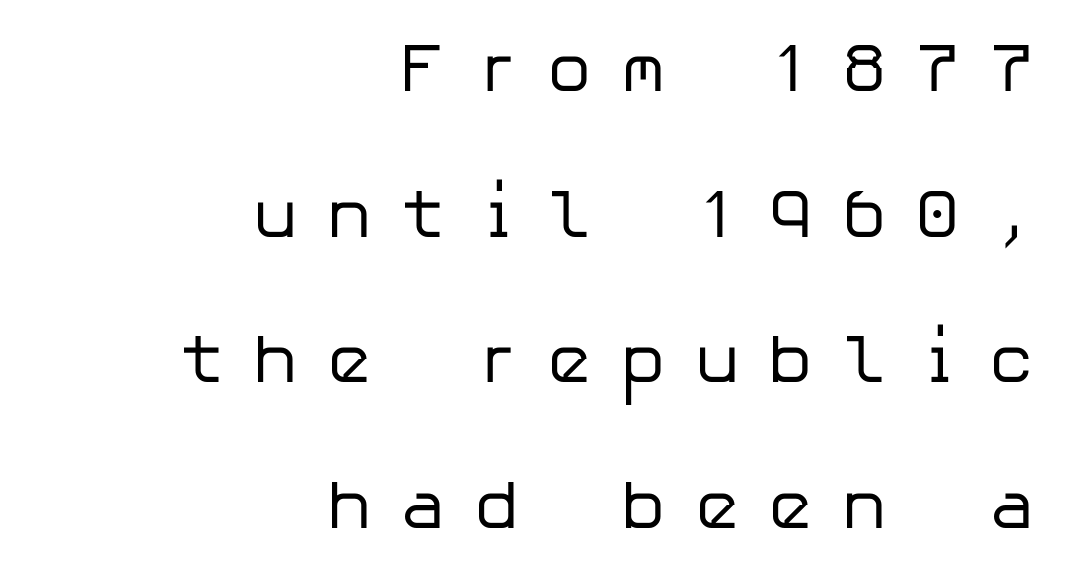
{"serif": "no", "italic": "no", "bold": "no", "weight": "regular", "width": "normal", "stroke_contrast": "low", "x_height": "medium", "underline": "no", "align": "right", "line_spacing": "loose", "line_spacing_ratio": 2.11, "letter_spacing": "wide", "letter_spacing_em": 0.4, "glyph_px": 69}
